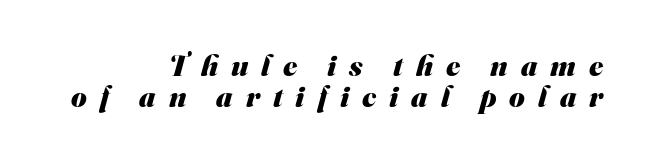
The image shows 30 px heavy sans-serif type; set right-aligned, tight line spacing (1.02x), unusually wide letter spacing (+0.43 em), not underlined; medium stroke contrast and a small x-height.
